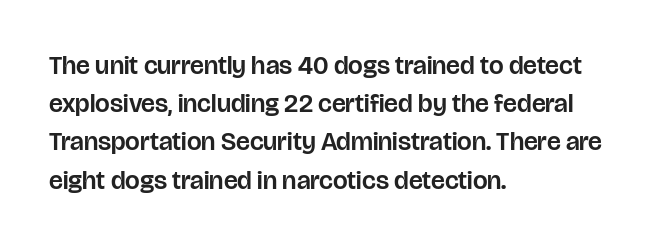
The image shows 26 px text type, upright; set left-aligned, normal line spacing (1.47x), normal letter spacing, not underlined.
